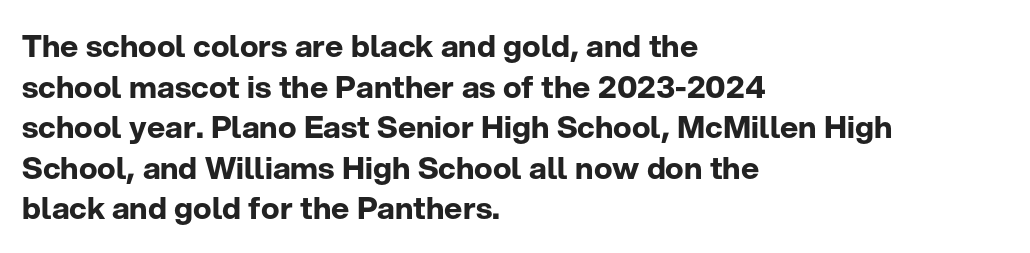
Q: Is the text bold? A: Yes.
Q: Is the text italic (slanted)? A: No, it is upright.
Q: Is the typeface a serif or a sans-serif typeface? A: Sans-serif.
Q: Is the text underlined? A: No.
Q: How is the paragraph aligned? A: Left-aligned.
Q: Is the spacing between letters normal or unusually wide? A: Normal.
Q: Is the spacing between lines tight, normal or loose? A: Normal.
Q: Width (condensed, normal, or wide)? A: Normal.
Q: Stroke contrast? A: Low.
Q: x-height? A: Medium.
Q: Monospaced? A: No.
